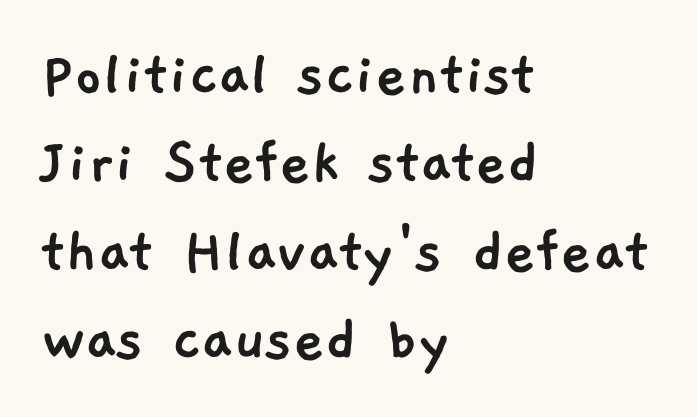
This sample uses a sans-serif face. Short note: letters normally spaced. The specimen omits any rule beneath the text block's lines. Regarding leading, the lines here are spaced in the standard way. Left-aligned paragraph, ragged on the right. The rendering uses natural spacing where letterforms have individual widths.
